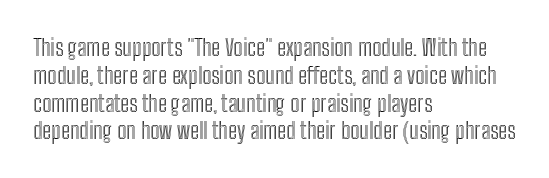
{"italic": "no", "underline": "no", "align": "left", "line_spacing_ratio": 1.21, "letter_spacing": "normal", "letter_spacing_em": 0.0, "glyph_px": 23}
